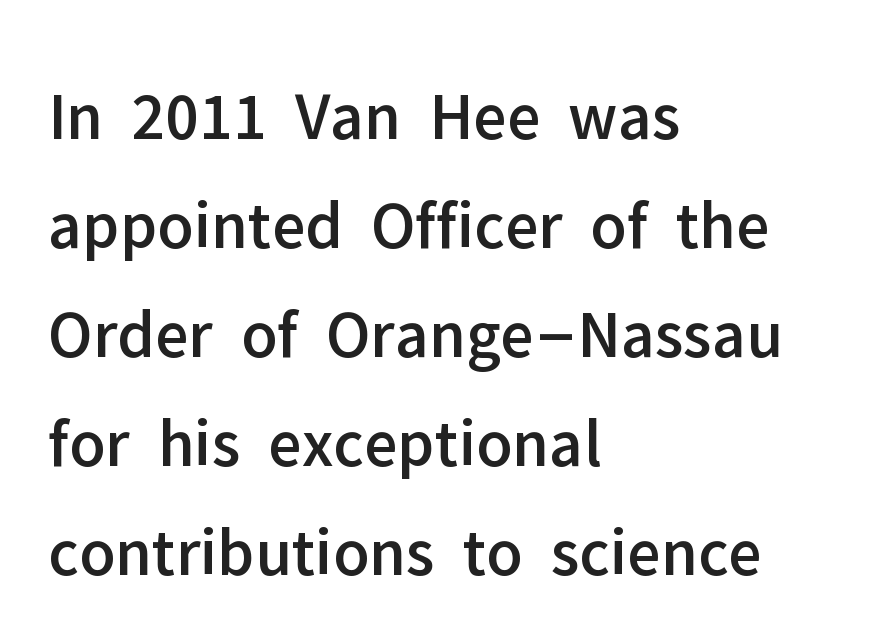
You could call the tracking neutral — neither tight nor loose. Decoration check: the copy has no underline. You can tell it's not italic because the verticals are truly vertical. Where is the straight margin? On the left. Nothing sits at the stroke ends, so this counts as sans-serif.
